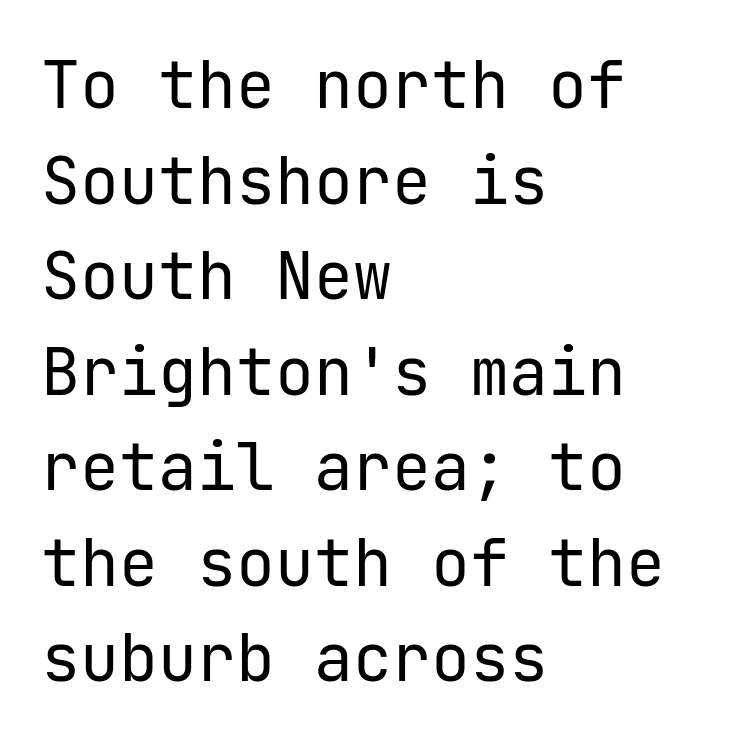
The image shows 65 px regular-weight sans-serif type, upright; set left-aligned, normal line spacing (1.47x), normal letter spacing, not underlined; low stroke contrast and a medium x-height.
